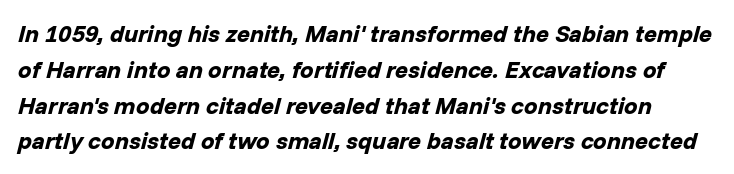
Q: Is the text bold? A: Yes.
Q: Is the text italic (slanted)? A: Yes, it leans right by about 14 degrees.
Q: Is the text underlined? A: No.
Q: Is the spacing between letters normal or unusually wide? A: Normal.
Q: Is the spacing between lines tight, normal or loose? A: Normal.
